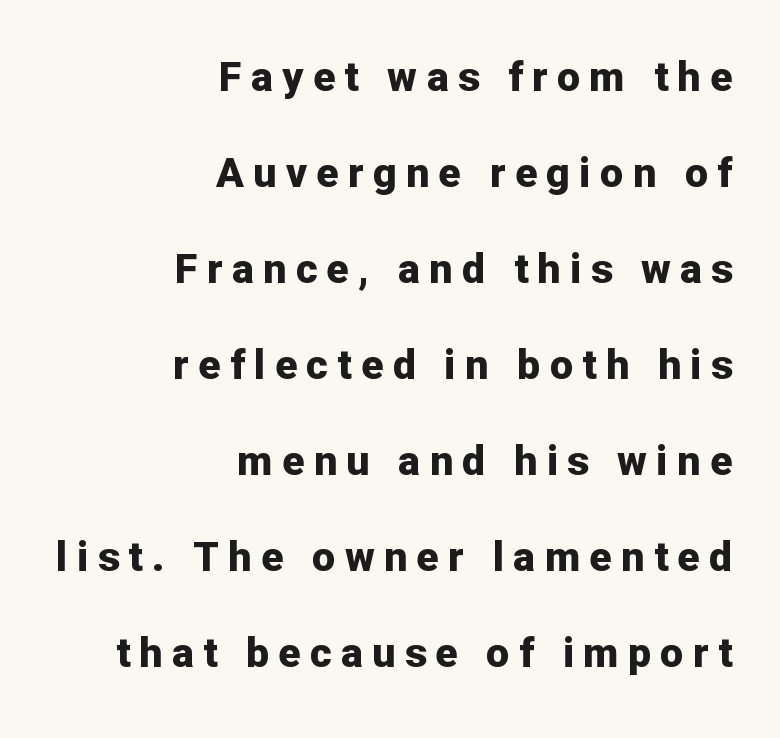
The image shows 41 px bold sans-serif type, upright; set right-aligned, loose line spacing (2.34x), unusually wide letter spacing (+0.23 em), not underlined; low stroke contrast and a medium x-height.
